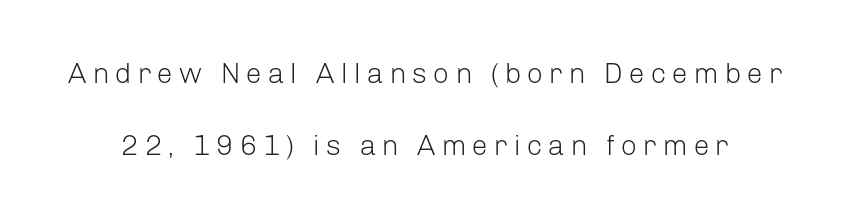
Q: Is the text bold? A: No.
Q: Is the text italic (slanted)? A: No, it is upright.
Q: Is the typeface a serif or a sans-serif typeface? A: Sans-serif.
Q: Is the text underlined? A: No.
Q: Is the spacing between lines tight, normal or loose? A: Loose.
Q: Width (condensed, normal, or wide)? A: Normal.
Q: Stroke contrast? A: Low.
Q: x-height? A: Medium.
Q: Monospaced? A: No.
